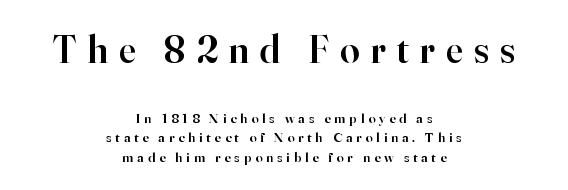
Unlike a clean sans, this face finishes its strokes with serifs. Look at the glyph heights: the upper group is clearly the bigger setting. You could not count columns in this text — the font is proportionally spaced. Each word looks stretched out because of the extra space between its letters. Short and long lines alike share a common midpoint. Stems and bowls a touch heavier than normal — semibold.
